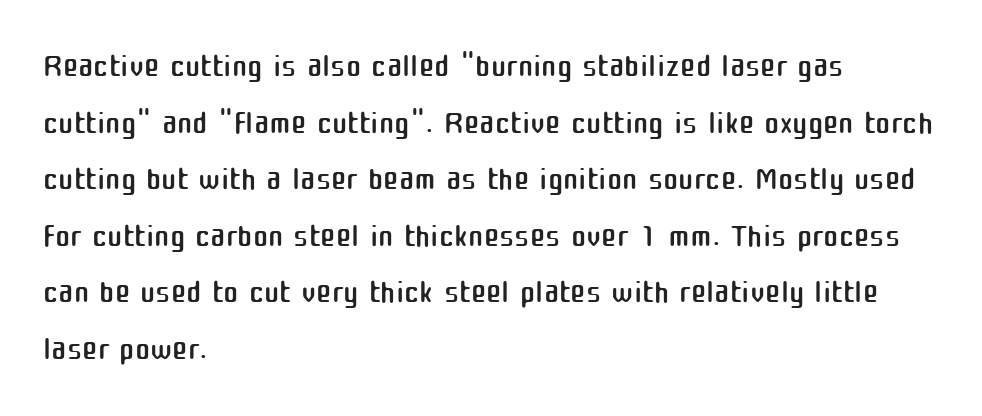
The image shows 46 px regular-weight sans-serif type, upright; set left-aligned, line spacing 1.23x, normal letter spacing, not underlined; medium stroke contrast and a medium x-height.
